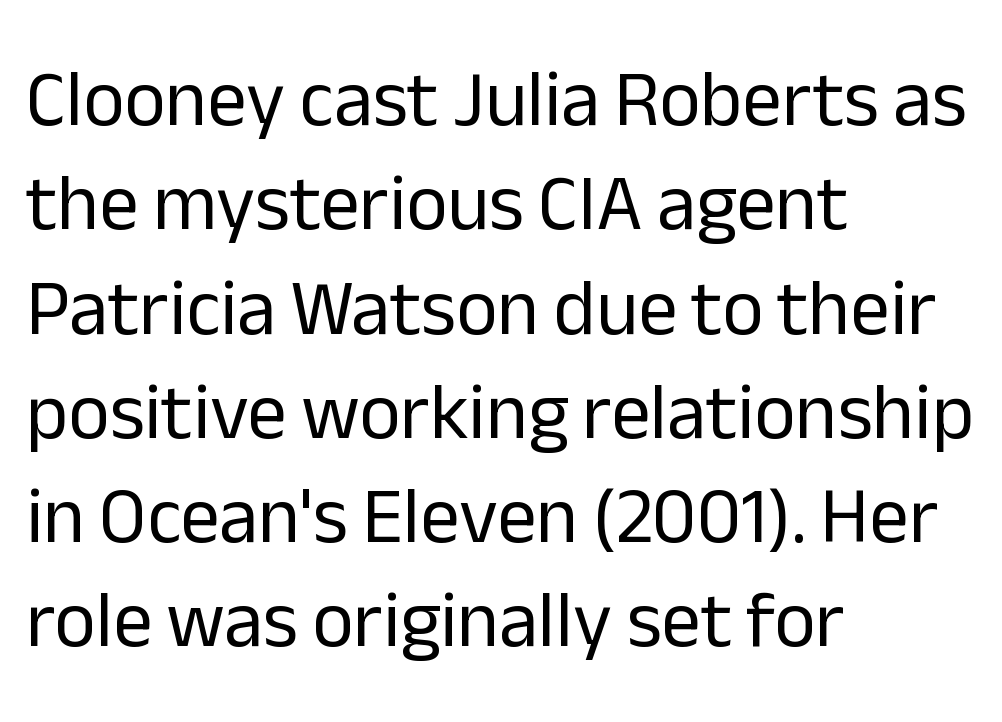
The image shows 79 px regular-weight sans-serif type, upright; set left-aligned, normal line spacing (1.32x), normal letter spacing, not underlined; low stroke contrast and a medium x-height.
